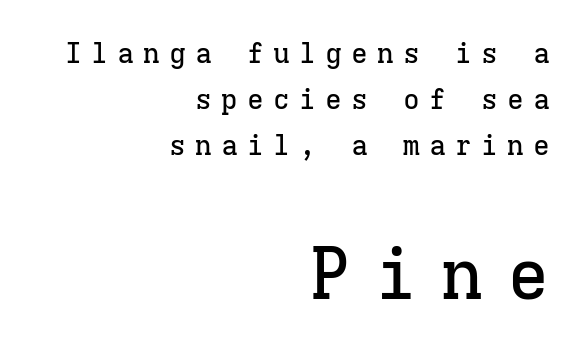
The image shows 71 px serif type, upright, monospaced; set right-aligned, normal line spacing (1.64x), unusually wide letter spacing (+0.33 em), not underlined; the second (bottom) block is 2.54x larger; low stroke contrast and a medium x-height.
